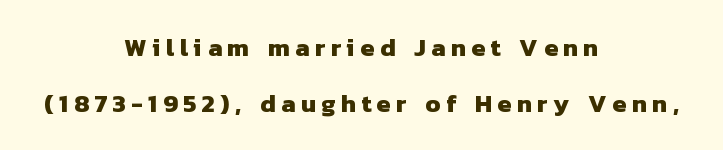
Q: Is the text bold? A: Yes.
Q: Is the text underlined? A: No.
Q: How is the paragraph aligned? A: Centered.
Q: Is the spacing between letters normal or unusually wide? A: Unusually wide.
Q: Is the spacing between lines tight, normal or loose? A: Loose.
